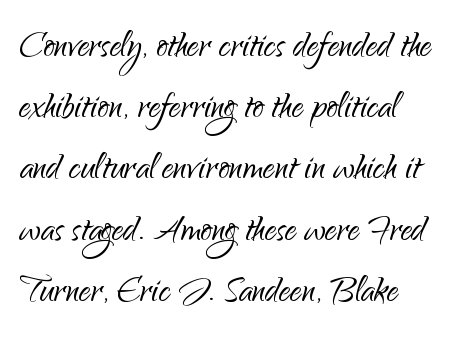
{"serif": "no", "bold": "no", "weight": "light", "width": "normal", "stroke_contrast": "low", "x_height": "small", "monospaced": "no", "underline": "no", "align": "left", "line_spacing": "normal", "line_spacing_ratio": 1.33, "letter_spacing": "normal", "letter_spacing_em": 0.0, "glyph_px": 46}
